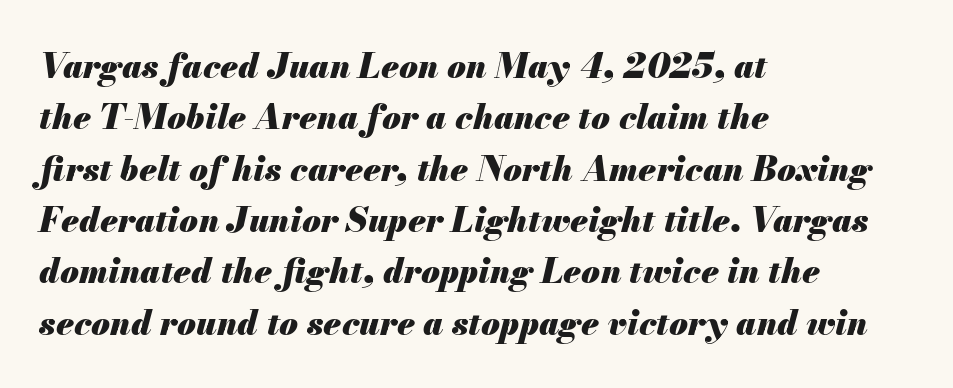
I'd describe the lettering as bold — thick and assertive. Quick note: italic. In CSS terms this would be text-align: left. No extra tracking has been applied to these lines. In terms of leading, this rendering sits right in the middle.
